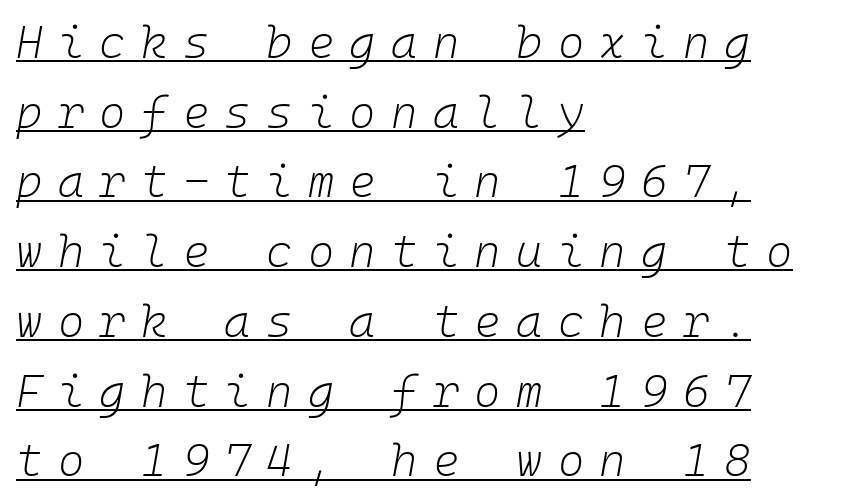
Every row of glyphs begins at an identical x-position on the left. You can see a thin bar hugging the bottom of the glyphs. The rendering uses typewriter-style spacing with identical character cells. Weight class: somewhere from thin through regular. An italicized treatment has been applied to the whole sample. Spacing between characters has been opened up far beyond the box default.
